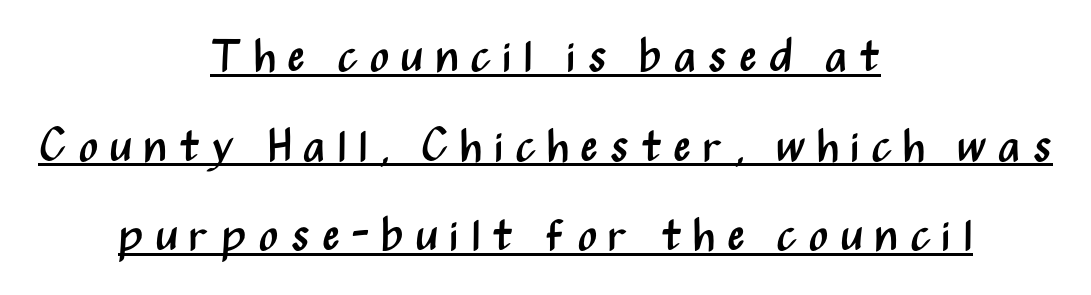
The image shows 45 px regular-weight, condensed sans-serif type, upright; set centered, loose line spacing (1.99x), unusually wide letter spacing (+0.25 em), underlined; medium stroke contrast and a medium x-height.
